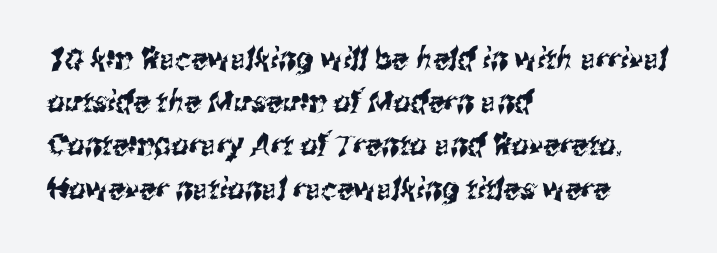
Q: Is the typeface a serif or a sans-serif typeface? A: Sans-serif.
Q: Is the text underlined? A: No.
Q: How is the paragraph aligned? A: Left-aligned.
Q: Is the spacing between letters normal or unusually wide? A: Normal.
Q: Is the spacing between lines tight, normal or loose? A: Normal.
Q: Width (condensed, normal, or wide)? A: Condensed.
Q: Stroke contrast? A: Medium.
Q: x-height? A: Medium.
Q: Monospaced? A: No.
